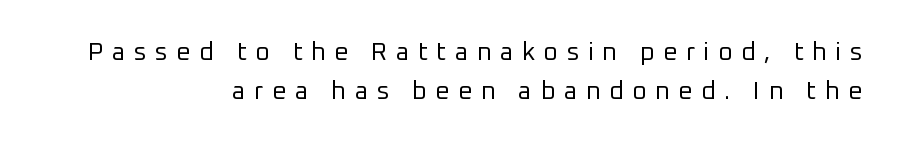
Lines of text with bare space underneath. The lettering holds an erect, upright posture throughout. This block has exactly the height ordinary leading produces. Glyph-to-glyph distance is far greater than everyday printed text. Think standard paragraph weight, or any step lighter than that.
